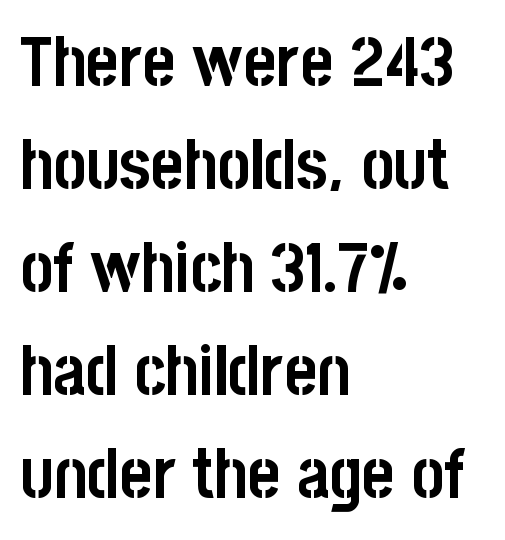
The image shows 70 px semibold, condensed sans-serif type, upright; set left-aligned, normal line spacing (1.47x), normal letter spacing, not underlined; low stroke contrast and a large x-height.
